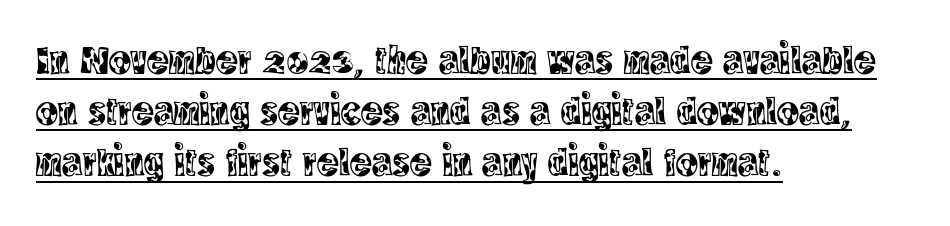
{"serif": "yes", "italic": "no", "width": "condensed", "x_height": "large", "monospaced": "no", "underline": "yes", "align": "left", "line_spacing": "normal", "line_spacing_ratio": 1.25, "letter_spacing": "normal", "letter_spacing_em": 0.0, "glyph_px": 41}
